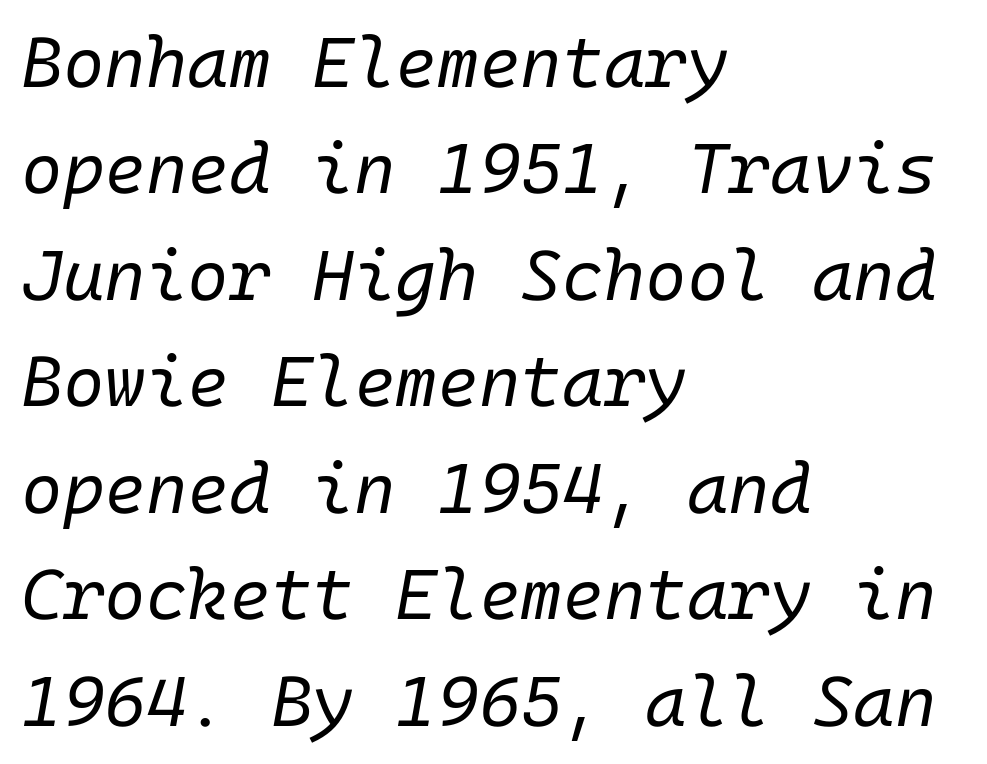
The typeface has the unassuming heft of standard copy or less. The text carries the slant typical of an italic or oblique font. Teacher's note: observe the even left margin — that is flush-left alignment. Has an underline been added? It has not. Tracking here is standard; glyphs follow each other at the usual distance. The block of text has a typical density, with ordinary space between rows.
